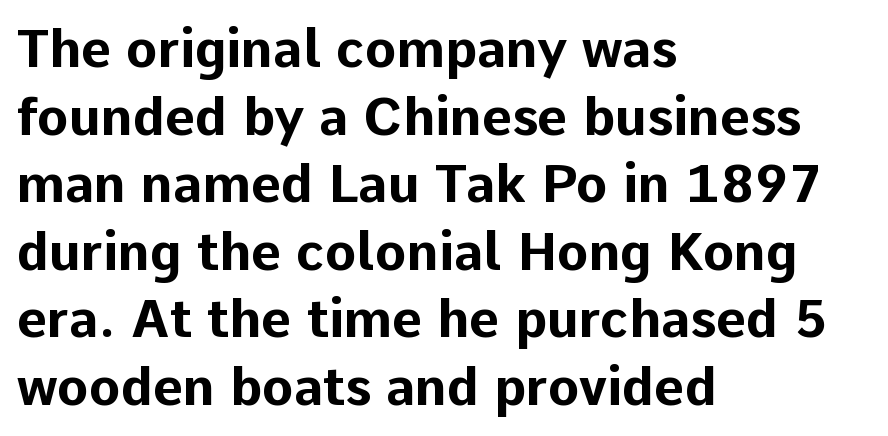
Q: Is the text bold? A: Yes.
Q: Is the text italic (slanted)? A: No, it is upright.
Q: Is the typeface a serif or a sans-serif typeface? A: Sans-serif.
Q: Is the text underlined? A: No.
Q: How is the paragraph aligned? A: Left-aligned.
Q: Is the spacing between letters normal or unusually wide? A: Normal.
Q: Is the spacing between lines tight, normal or loose? A: Normal.
Q: Width (condensed, normal, or wide)? A: Normal.
Q: Stroke contrast? A: Low.
Q: x-height? A: Medium.
Q: Monospaced? A: No.
